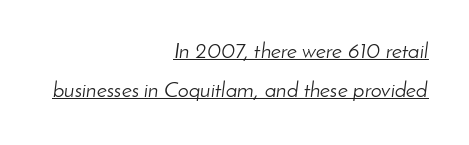
The image shows 22 px text type, italic (leaning right); set right-aligned, line spacing 1.78x, normal letter spacing, underlined.
